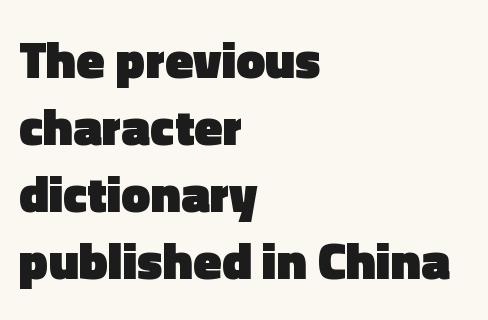
{"serif": "no", "italic": "no", "bold": "yes", "weight": "heavy", "width": "normal", "x_height": "medium", "monospaced": "no", "underline": "no", "align": "left", "line_spacing": "normal", "line_spacing_ratio": 1.29, "letter_spacing": "normal", "letter_spacing_em": 0.0, "glyph_px": 52}
